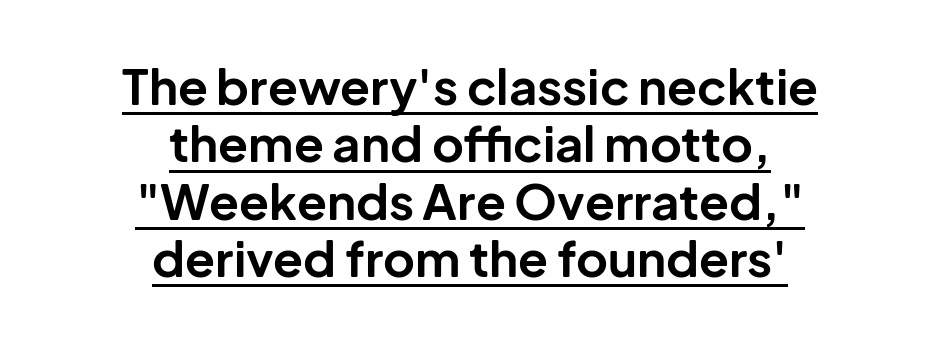
The image shows 49 px bold sans-serif type, upright; set centered, line spacing 1.17x, normal letter spacing, underlined; low stroke contrast and a medium x-height.
